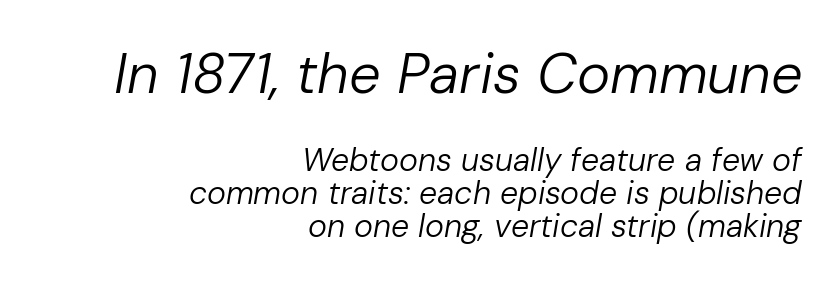
The image shows 56 px regular-weight type, italic (leaning right); set right-aligned, tight line spacing (1.03x), normal letter spacing, not underlined; the first (top) block is 1.75x larger; low stroke contrast and a medium x-height.
